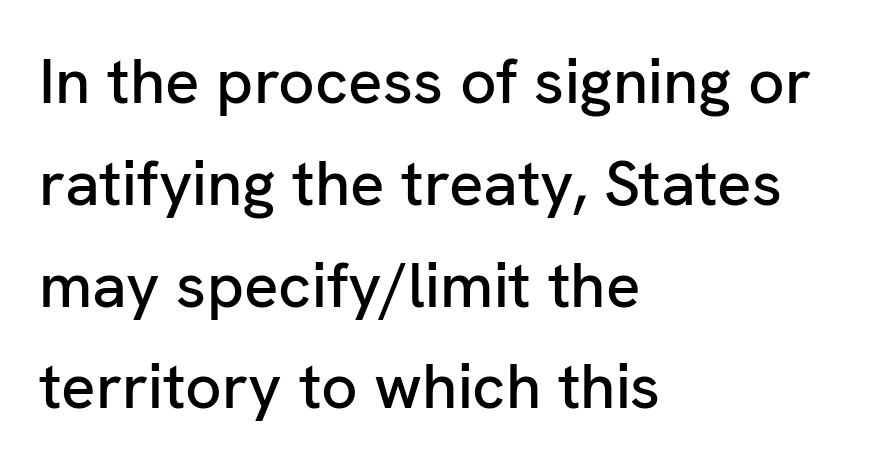
Q: Is the text italic (slanted)? A: No, it is upright.
Q: Is the typeface a serif or a sans-serif typeface? A: Sans-serif.
Q: Is the text underlined? A: No.
Q: How is the paragraph aligned? A: Left-aligned.
Q: Is the spacing between letters normal or unusually wide? A: Normal.
Q: Is the spacing between lines tight, normal or loose? A: Normal.
Q: Width (condensed, normal, or wide)? A: Normal.
Q: Stroke contrast? A: Low.
Q: x-height? A: Medium.
Q: Monospaced? A: No.
